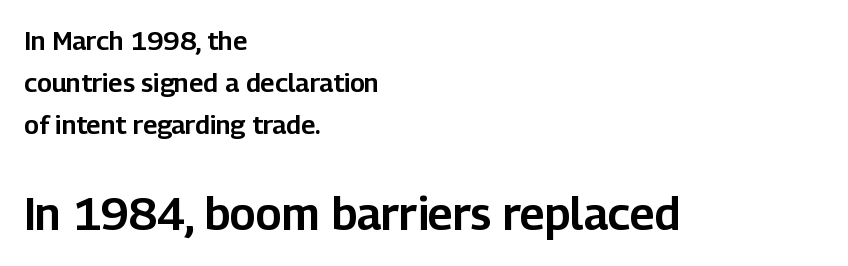
Letter spacing: default. Nothing sits at the stroke ends, so this counts as sans-serif. Compared with a centered layout, this one pins lines to the left instead. Tall strokes in this sample are plumb rather than angled. Unmarked baselines from the first word to the last. If you measured baseline to baseline, you'd find a middling distance.
